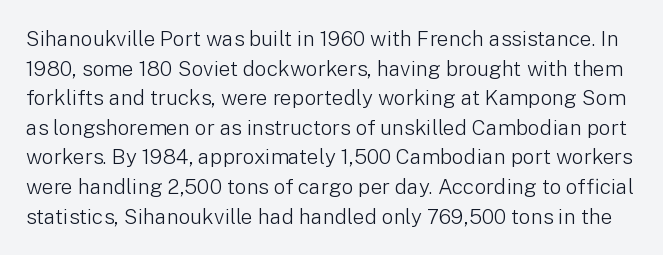
A typesetter would call this leading conventional body-copy spacing. In terms of letterspacing, this is plain default setting. Upright lettering throughout. The area under the type is left untouched. Bold? No — there's no thickening of the strokes.
